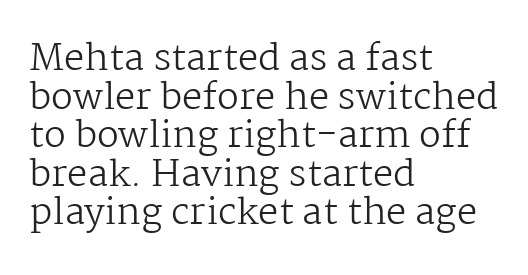
Q: Is the text bold? A: No.
Q: Is the text italic (slanted)? A: No, it is upright.
Q: Is the typeface a serif or a sans-serif typeface? A: Serif.
Q: Is the text underlined? A: No.
Q: How is the paragraph aligned? A: Left-aligned.
Q: Is the spacing between letters normal or unusually wide? A: Normal.
Q: Is the spacing between lines tight, normal or loose? A: Tight.
Q: Width (condensed, normal, or wide)? A: Normal.
Q: Stroke contrast? A: Medium.
Q: x-height? A: Medium.
Q: Monospaced? A: No.
